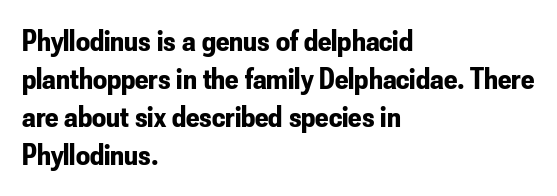
Note: no serifs on the glyphs. If you drew a ruler down the left edge, every line would touch it. Designer's note — italics off, roman on. On the weight axis this lands at bold, roughly 700. Words float on clear page, feet unadorned. The type is set solid horizontally, with unmodified tracking.
